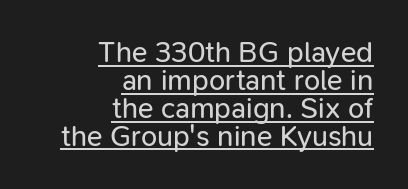
{"serif": "no", "italic": "no", "bold": "no", "weight": "regular", "width": "normal", "stroke_contrast": "low", "x_height": "medium", "monospaced": "no", "underline": "yes", "align": "right", "line_spacing": "tight", "line_spacing_ratio": 0.96, "letter_spacing": "normal", "letter_spacing_em": 0.0, "glyph_px": 29}
